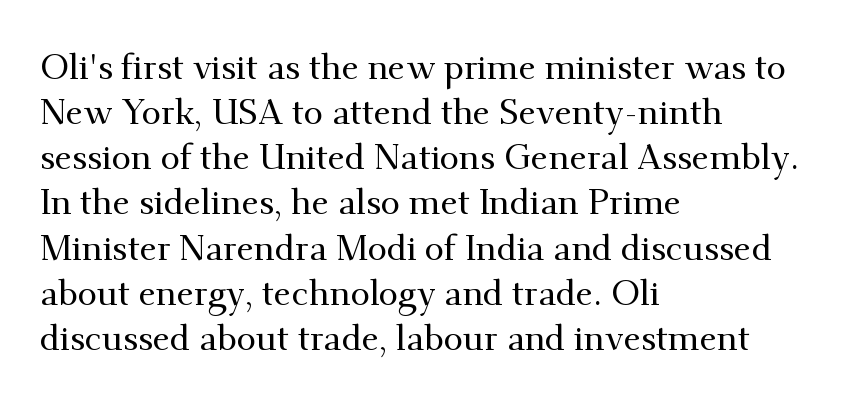
Here the designer chose a conventional face with non-uniform glyph widths. The area under the type is left untouched. No extra tracking has been applied to these lines. Tall strokes in this sample are plumb rather than angled. One-word summary of the alignment: left.
